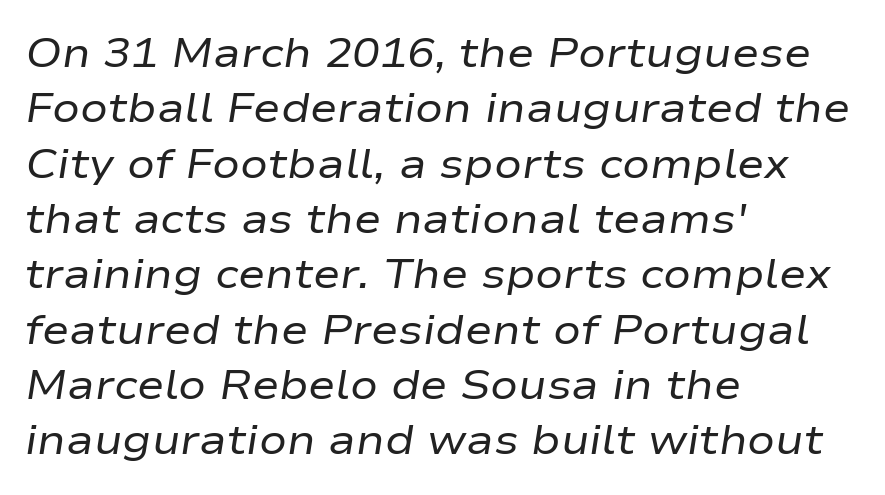
The image shows 41 px regular-weight, wide type, italic (leaning right); set left-aligned, normal line spacing (1.35x), normal letter spacing, not underlined; low stroke contrast and a medium x-height.
